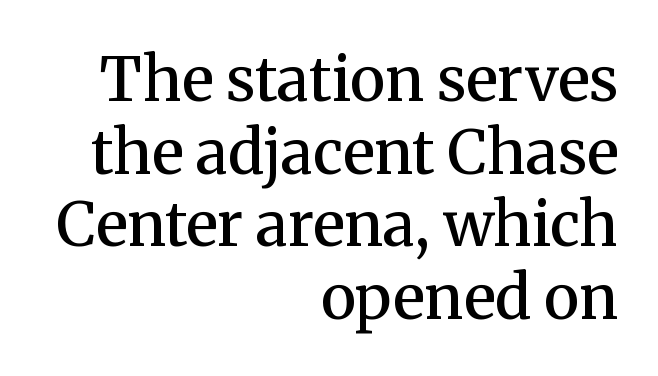
Posture: upright roman. Do the characters align in a grid? No, the font is proportional. These lines keep a tight, regular rhythm from letter to letter. Observe the serifs anchoring each vertical stroke in this sample.
